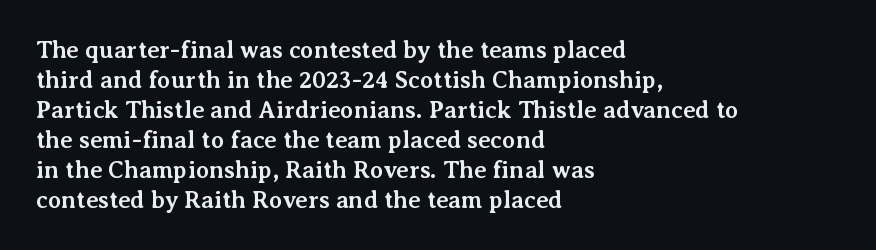
The image shows 24 px bold type, upright; set left-aligned, normal line spacing (1.25x), normal letter spacing, not underlined.
